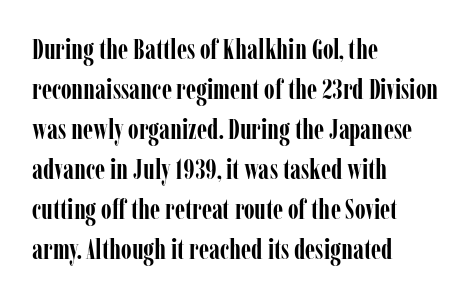
{"serif": "yes", "italic": "no", "bold": "yes", "weight": "semibold", "width": "condensed", "stroke_contrast": "low", "x_height": "medium", "monospaced": "no", "underline": "no", "align": "left", "line_spacing": "normal", "line_spacing_ratio": 1.43, "letter_spacing": "normal", "letter_spacing_em": 0.0, "glyph_px": 28}
